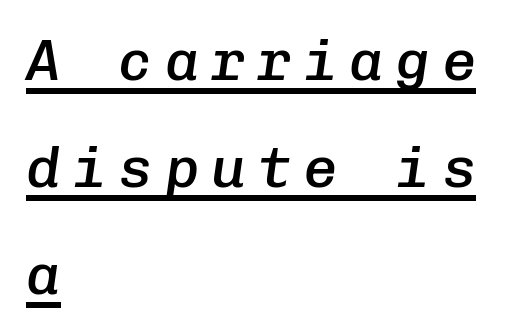
Q: Is the text bold? A: Semi-bold.
Q: Is the text italic (slanted)? A: Yes, it leans right by about 8 degrees.
Q: Is the text underlined? A: Yes.
Q: How is the paragraph aligned? A: Left-aligned.
Q: Is the spacing between letters normal or unusually wide? A: Unusually wide.
Q: Width (condensed, normal, or wide)? A: Normal.
Q: Stroke contrast? A: Low.
Q: x-height? A: Medium.
Q: Monospaced? A: Yes.
